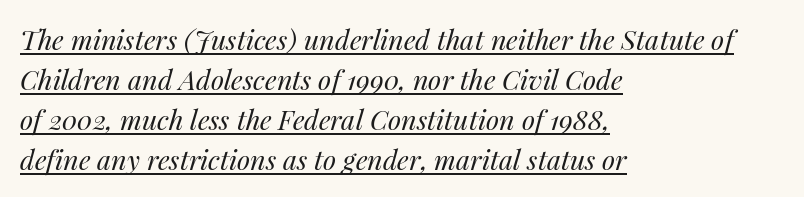
The image shows 27 px text type, italic (leaning right); set left-aligned, normal line spacing (1.48x), normal letter spacing, underlined.
